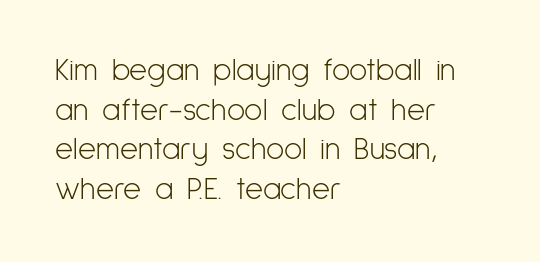
{"serif": "no", "italic": "no", "bold": "no", "weight": "light", "width": "condensed", "stroke_contrast": "low", "x_height": "medium", "monospaced": "no", "underline": "no", "align": "left", "line_spacing": "normal", "line_spacing_ratio": 1.28, "letter_spacing": "normal", "letter_spacing_em": 0.0, "glyph_px": 31}
